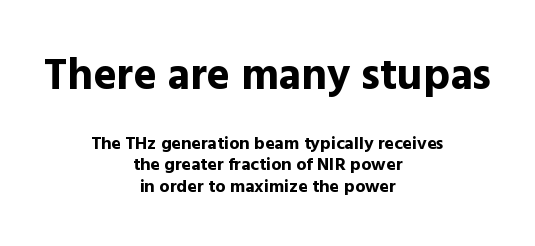
{"serif": "no", "italic": "no", "bold": "yes", "weight": "bold", "width": "normal", "x_height": "medium", "monospaced": "no", "underline": "no", "align": "center", "line_spacing_ratio": 1.18, "letter_spacing": "normal", "letter_spacing_em": 0.0, "larger_block": "first", "size_ratio": 2.44, "glyph_px": 44}
